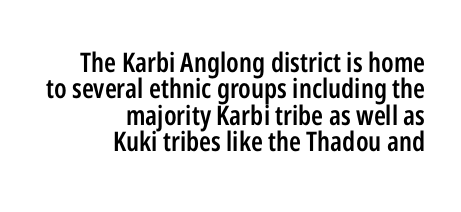
Q: Is the text bold? A: Semi-bold.
Q: Is the text italic (slanted)? A: No, it is upright.
Q: Is the text underlined? A: No.
Q: How is the paragraph aligned? A: Right-aligned.
Q: Is the spacing between letters normal or unusually wide? A: Normal.
Q: Is the spacing between lines tight, normal or loose? A: Tight.
